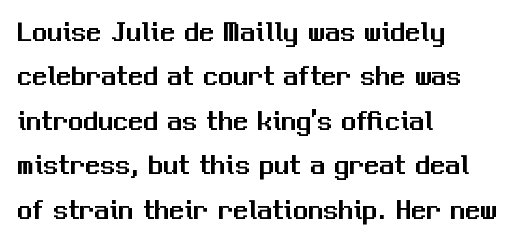
Honestly, the row spacing looks completely unremarkable. Inter-character spacing is left at the font's built-in metrics. Do the characters align in a grid? No, the font is proportional. In CSS terms this would be text-align: left.
